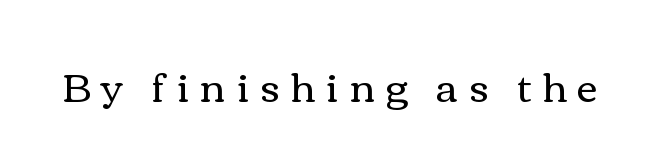
{"italic": "no", "bold": "no", "weight": "regular", "width": "wide", "x_height": "medium", "monospaced": "no", "underline": "no", "letter_spacing": "wide", "letter_spacing_em": 0.26, "glyph_px": 40}
